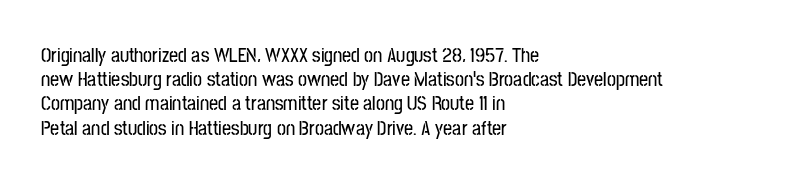
Q: Is the text italic (slanted)? A: No, it is upright.
Q: Is the text underlined? A: No.
Q: How is the paragraph aligned? A: Left-aligned.
Q: Is the spacing between letters normal or unusually wide? A: Normal.
